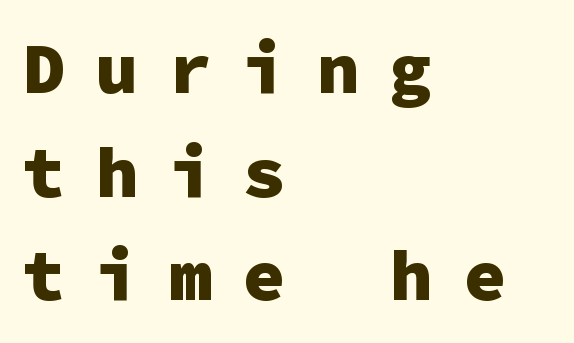
The image shows 72 px heavy sans-serif type, upright, monospaced; set left-aligned, normal line spacing (1.44x), unusually wide letter spacing (+0.42 em), not underlined; low stroke contrast and a medium x-height.
